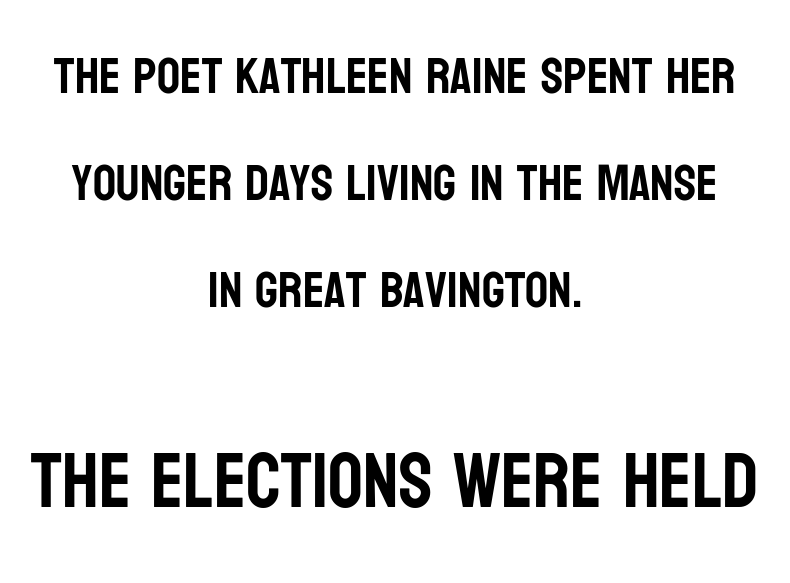
The image shows 77 px condensed sans-serif type, upright; set centered, loose line spacing (2.1x), normal letter spacing, not underlined; the second (bottom) block is 1.51x larger; low stroke contrast and a large x-height.
